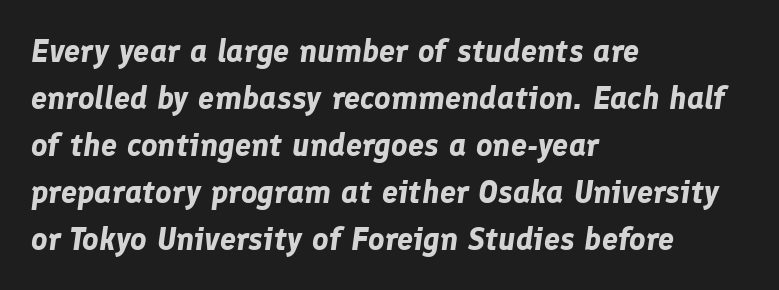
Q: Is the text bold? A: Yes.
Q: Is the text italic (slanted)? A: Yes, it leans right by about 8 degrees.
Q: Is the text underlined? A: No.
Q: How is the paragraph aligned? A: Left-aligned.
Q: Is the spacing between letters normal or unusually wide? A: Normal.
Q: Is the spacing between lines tight, normal or loose? A: Normal.
Q: Width (condensed, normal, or wide)? A: Normal.
Q: Stroke contrast? A: Low.
Q: x-height? A: Medium.
Q: Monospaced? A: No.
